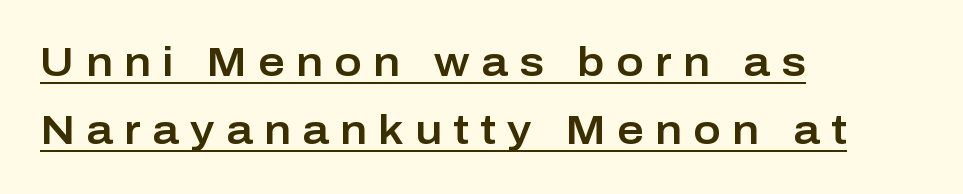
Nope, not italic — everything's standing straight. This sample uses a sans-serif face. Observe the wide spacing: letters keep a clear distance from each other. A continuous stroke trails under the words, as in a hyperlink.
